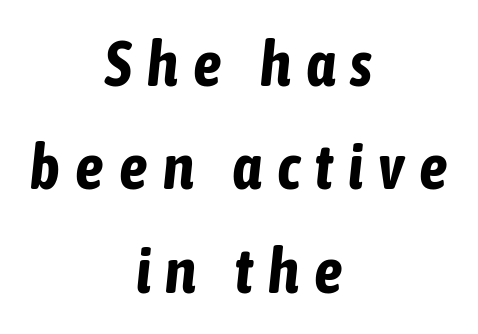
This rendering features lettering with no underline. Visually the block forms a symmetrical silhouette, jagged on both flanks. Weight: bold. A typesetter would mark this as italic. The designer left line spacing at the default. A typesetter would call this proportional, since set widths differ per character.
